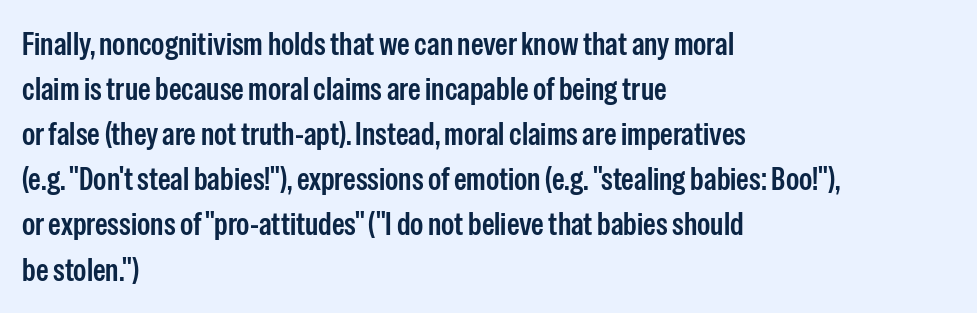
{"serif": "no", "italic": "no", "width": "condensed", "stroke_contrast": "low", "x_height": "medium", "monospaced": "no", "underline": "no", "align": "left", "line_spacing": "normal", "line_spacing_ratio": 1.41, "letter_spacing": "normal", "letter_spacing_em": 0.0, "glyph_px": 32}
